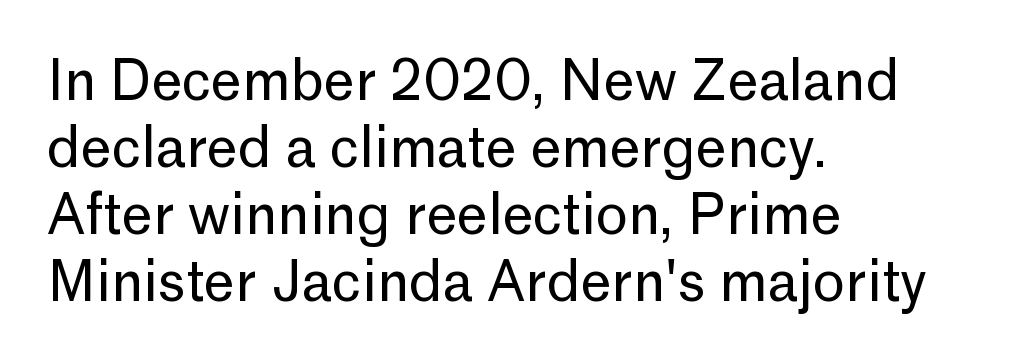
The image shows 55 px regular-weight sans-serif type, upright; set left-aligned, line spacing 1.22x, normal letter spacing, not underlined; low stroke contrast and a medium x-height.
